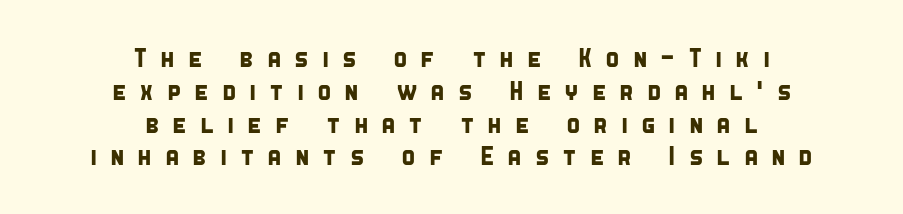
Q: Is the text underlined? A: No.
Q: How is the paragraph aligned? A: Centered.
Q: Is the spacing between letters normal or unusually wide? A: Unusually wide.
Q: Is the spacing between lines tight, normal or loose? A: Normal.
